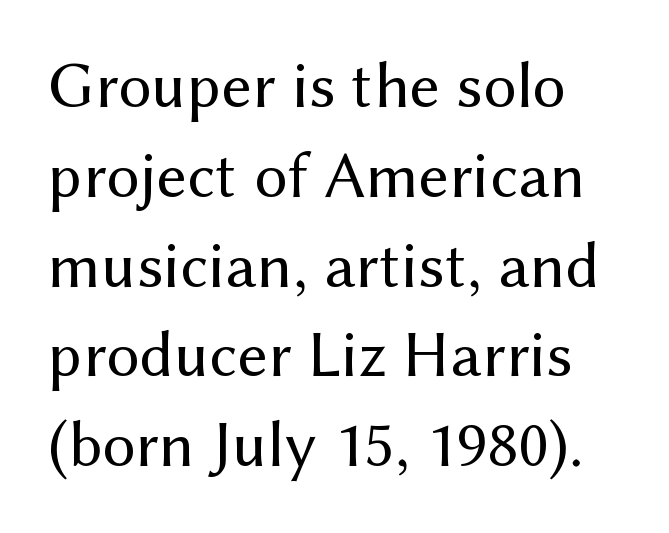
Is there any slant? The stems are plumb. Is the type heavy? It reads as light-to-regular instead. What kind of face is this? One without serifs — a sans. Inter-character spacing is left at the font's built-in metrics. Varying glyph widths throughout — classic text-font behaviour. Any mark beneath the type? The region is blank.
